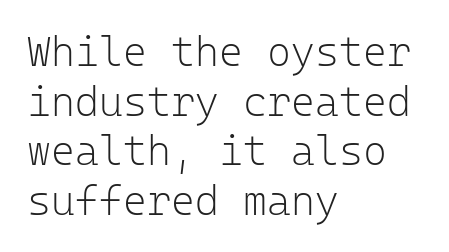
Q: Is the text bold? A: No.
Q: Is the text italic (slanted)? A: No, it is upright.
Q: Is the typeface a serif or a sans-serif typeface? A: Sans-serif.
Q: Is the text underlined? A: No.
Q: How is the paragraph aligned? A: Left-aligned.
Q: Is the spacing between letters normal or unusually wide? A: Normal.
Q: Width (condensed, normal, or wide)? A: Normal.
Q: Stroke contrast? A: Low.
Q: x-height? A: Medium.
Q: Monospaced? A: Yes.
